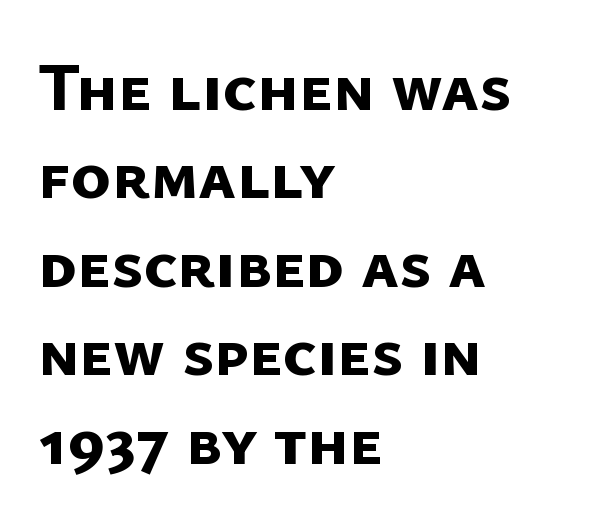
The image shows 68 px bold sans-serif type; set left-aligned, normal line spacing (1.3x), normal letter spacing, not underlined; low stroke contrast and a medium x-height.
